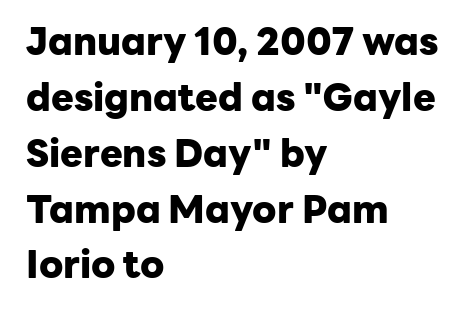
Q: Is the text bold? A: Yes.
Q: Is the text italic (slanted)? A: No, it is upright.
Q: Is the typeface a serif or a sans-serif typeface? A: Sans-serif.
Q: Is the text underlined? A: No.
Q: How is the paragraph aligned? A: Left-aligned.
Q: Is the spacing between letters normal or unusually wide? A: Normal.
Q: Is the spacing between lines tight, normal or loose? A: Normal.
Q: Width (condensed, normal, or wide)? A: Normal.
Q: Stroke contrast? A: Low.
Q: x-height? A: Medium.
Q: Monospaced? A: No.
